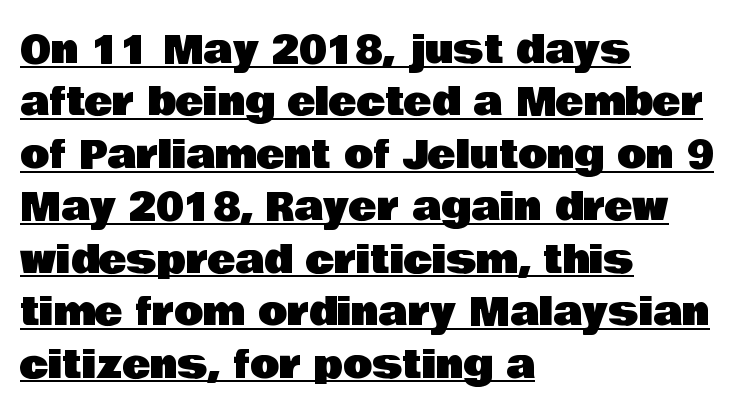
The line-height multiplier appears to be the usual default. The rendering keeps characters at their native spacing. The passage shown is typeset with a sans-serif family. Ascenders rise straight up at ninety degrees.
